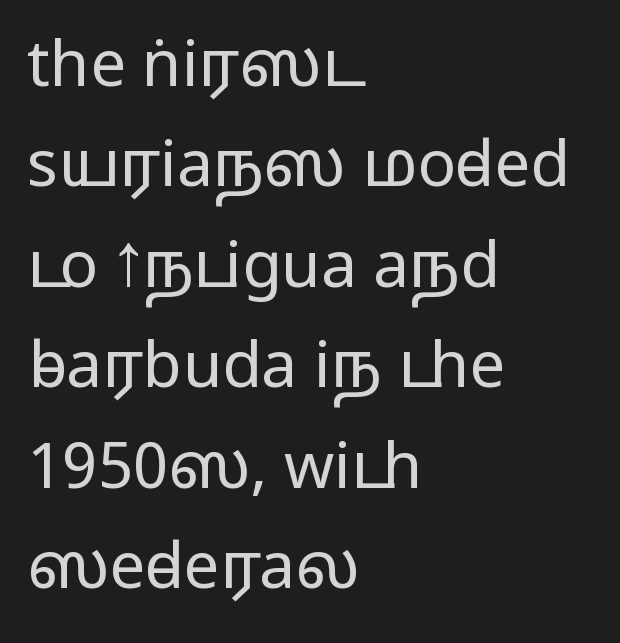
{"serif": "no", "italic": "no", "bold": "no", "weight": "regular", "width": "wide", "stroke_contrast": "low", "x_height": "medium", "monospaced": "no", "underline": "no", "align": "left", "line_spacing": "normal", "line_spacing_ratio": 1.57, "letter_spacing": "normal", "letter_spacing_em": 0.0, "glyph_px": 64}
